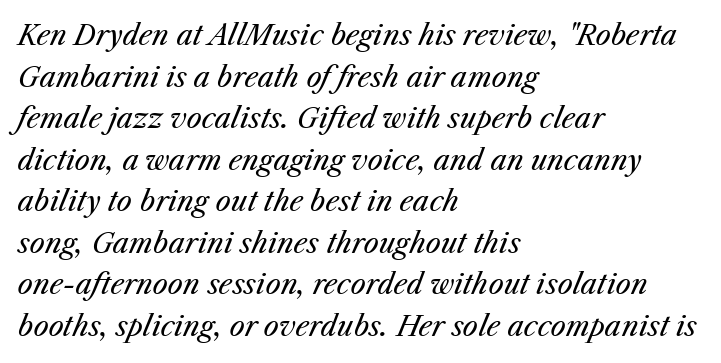
{"italic": "yes", "lean": "right", "slant_degrees": 25, "bold": "no", "underline": "no", "align": "left", "line_spacing": "normal", "line_spacing_ratio": 1.54, "letter_spacing": "normal", "letter_spacing_em": 0.0, "glyph_px": 27}
